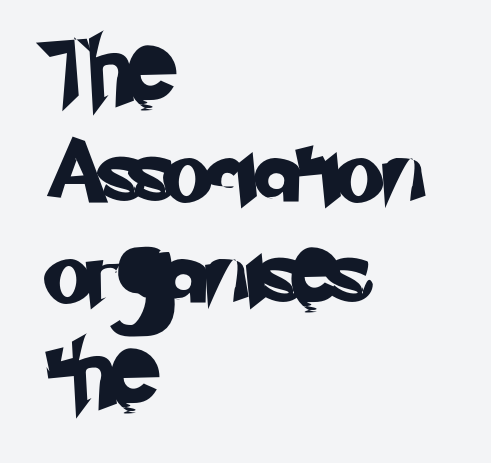
{"serif": "no", "width": "normal", "stroke_contrast": "low", "x_height": "small", "monospaced": "no", "underline": "no", "align": "left", "line_spacing": "normal", "line_spacing_ratio": 1.58, "letter_spacing": "normal", "letter_spacing_em": 0.0, "glyph_px": 64}
